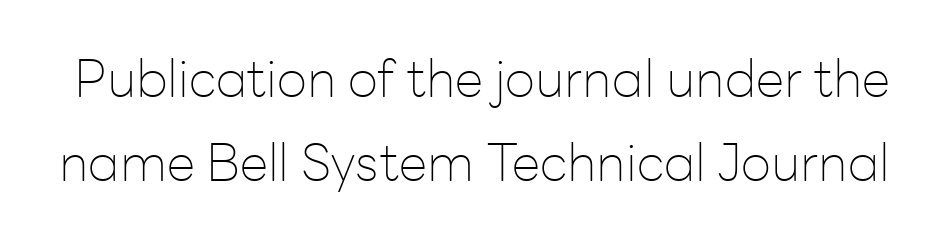
The image shows 52 px thin sans-serif type, upright; set normal line spacing (1.62x), normal letter spacing, not underlined; low stroke contrast and a medium x-height.
